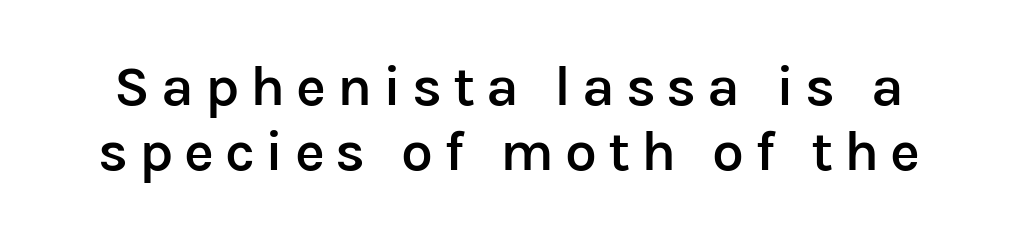
The passage shown stacks its lines with hardly any gap. Examine the stroke ends and you'll find no serifs. Has an underline been added? It has not. Compared with an ordinary text face, these strokes are moderately heavier — a semibold. When letters stand straight like this, we call the style roman or upright. Each letter keeps its own natural width here, so spacing adapts to shape.
